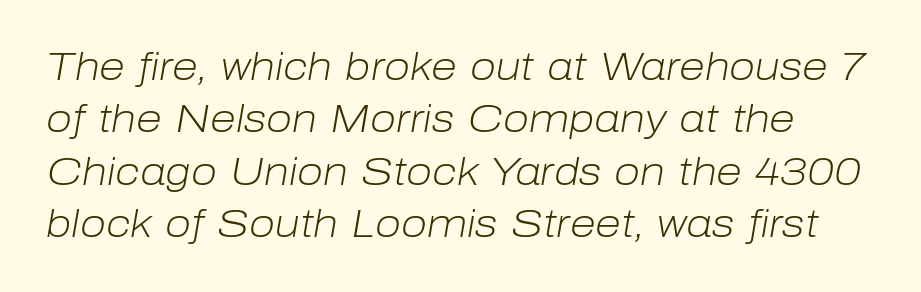
The image shows 38 px light type, italic (leaning right); set normal line spacing (1.38x), normal letter spacing, not underlined; low stroke contrast and a medium x-height.
